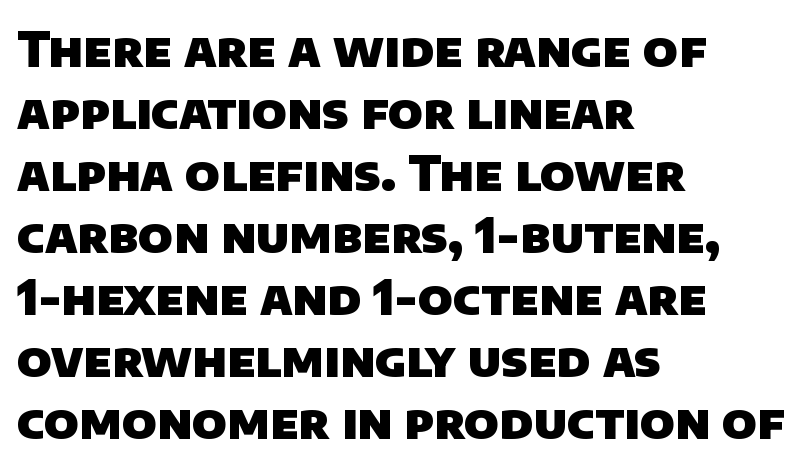
Line starts are locked; line ends wander. How are the letters spaced? Ordinarily, with no added tracking. The face used here is proportionally spaced, like ordinary book or web type. A clean baseline with only descenders dipping below it. Summary of weight: heavy, a full bold.
